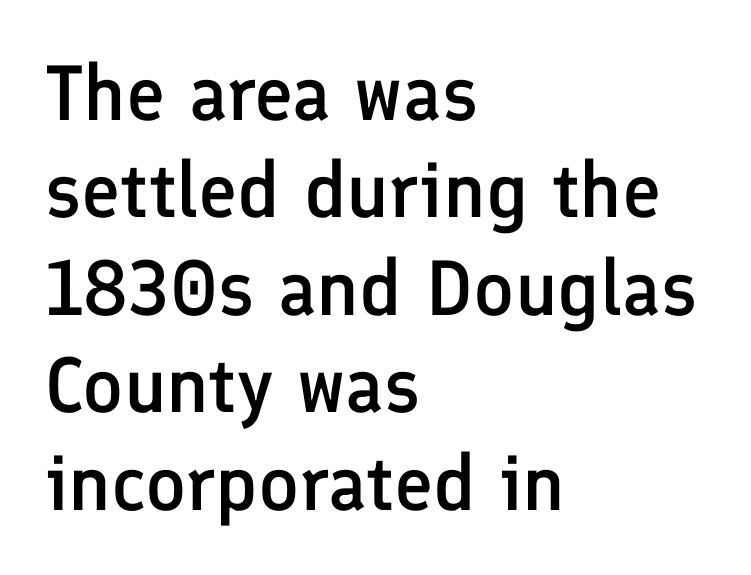
Q: Is the text bold? A: Semi-bold.
Q: Is the text italic (slanted)? A: No, it is upright.
Q: Is the typeface a serif or a sans-serif typeface? A: Sans-serif.
Q: Is the text underlined? A: No.
Q: How is the paragraph aligned? A: Left-aligned.
Q: Is the spacing between letters normal or unusually wide? A: Normal.
Q: Is the spacing between lines tight, normal or loose? A: Normal.
Q: Width (condensed, normal, or wide)? A: Normal.
Q: Stroke contrast? A: Low.
Q: x-height? A: Medium.
Q: Monospaced? A: No.
